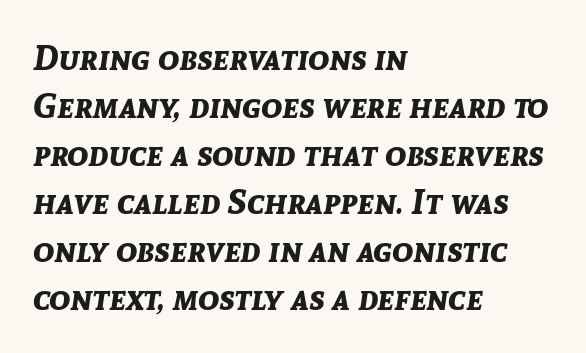
The image shows 35 px bold type, italic (leaning right); set left-aligned, normal line spacing (1.37x), normal letter spacing, not underlined; low stroke contrast and a medium x-height.
